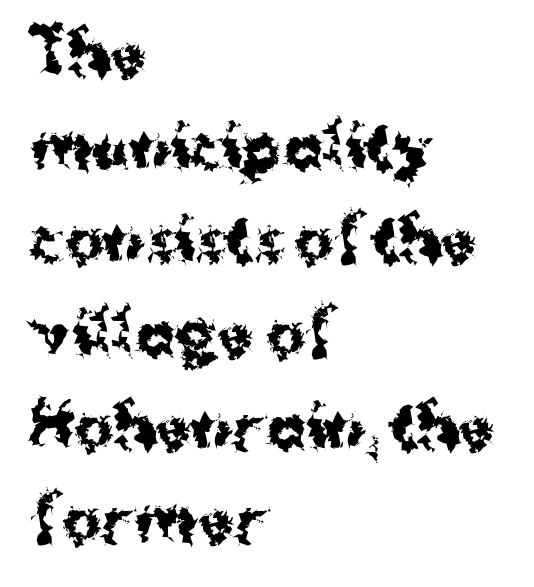
There is no visible air inserted between adjacent glyphs. Evenly set lines give the paragraph a standard silhouette. The strip under each line holds only bare page. Is this a fixed-width face? No — the glyphs have proportional, varying widths.
